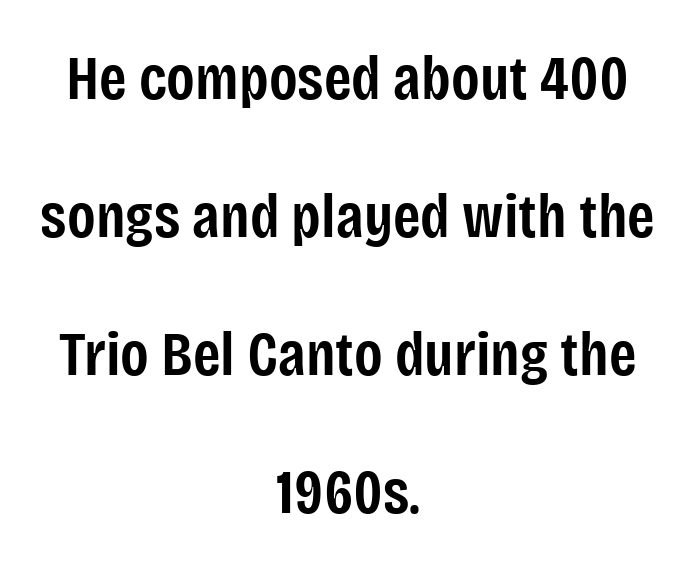
The typography opts for an upright posture over an oblique one. Proportional: the letters do not fall into vertical columns. Its strokes are somewhat broadened, the hallmark of semibold type. The passage is arranged like a title page — every line centered.
